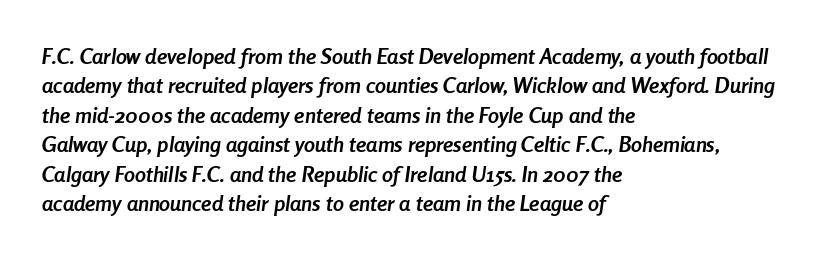
These lines stack with their left ends in a neat column. The axis of the letterforms is tilted away from vertical. This rendering features lettering with no underline. Tracking here is standard; glyphs follow each other at the usual distance.
